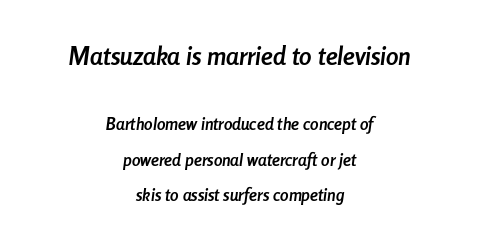
Vertical spacing — loose. The sample has been set heavy, in full bold. This sample is center-justified, so both line endings float freely. Size hierarchy here favors the leading block over the trailing one. Quick note: underline off.
